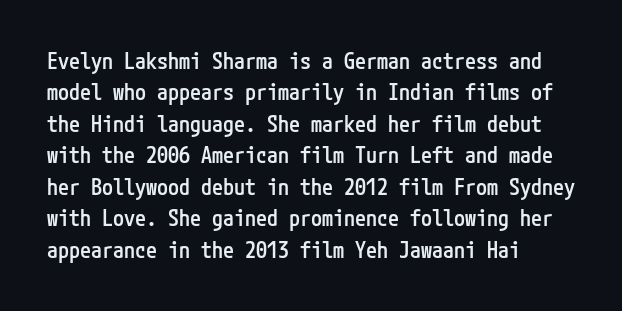
Q: Is the text bold? A: Semi-bold.
Q: Is the text italic (slanted)? A: No, it is upright.
Q: Is the text underlined? A: No.
Q: How is the paragraph aligned? A: Left-aligned.
Q: Is the spacing between letters normal or unusually wide? A: Normal.
Q: Is the spacing between lines tight, normal or loose? A: Normal.
